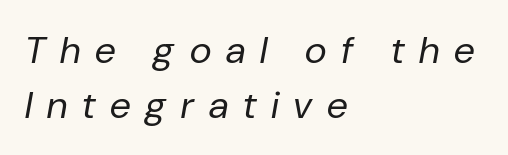
{"italic": "yes", "lean": "right", "slant_degrees": 10, "bold": "no", "weight": "regular", "width": "normal", "stroke_contrast": "low", "x_height": "medium", "monospaced": "no", "underline": "no", "align": "left", "line_spacing": "normal", "line_spacing_ratio": 1.44, "letter_spacing": "wide", "letter_spacing_em": 0.39, "glyph_px": 38}
